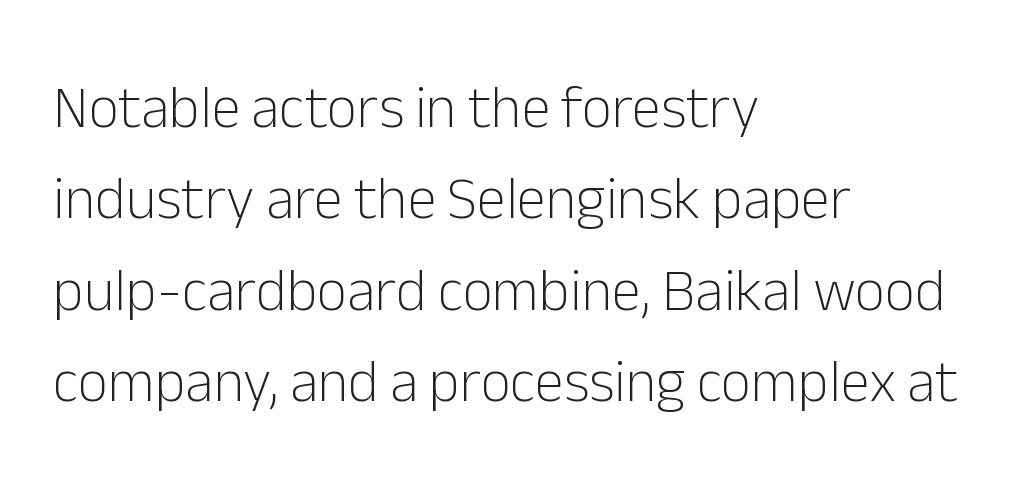
Q: Is the text bold? A: No.
Q: Is the text italic (slanted)? A: No, it is upright.
Q: Is the typeface a serif or a sans-serif typeface? A: Sans-serif.
Q: Is the text underlined? A: No.
Q: How is the paragraph aligned? A: Left-aligned.
Q: Is the spacing between letters normal or unusually wide? A: Normal.
Q: Is the spacing between lines tight, normal or loose? A: Normal.
Q: Width (condensed, normal, or wide)? A: Normal.
Q: Stroke contrast? A: Low.
Q: x-height? A: Medium.
Q: Monospaced? A: No.
